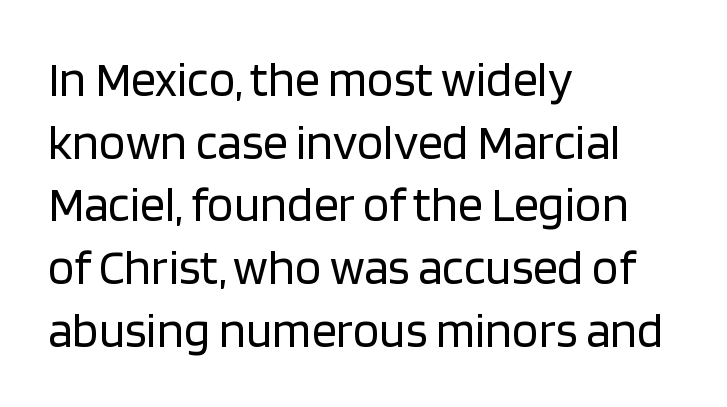
Q: Is the text bold? A: No.
Q: Is the text italic (slanted)? A: No, it is upright.
Q: Is the typeface a serif or a sans-serif typeface? A: Sans-serif.
Q: Is the text underlined? A: No.
Q: How is the paragraph aligned? A: Left-aligned.
Q: Is the spacing between letters normal or unusually wide? A: Normal.
Q: Is the spacing between lines tight, normal or loose? A: Normal.
Q: Width (condensed, normal, or wide)? A: Normal.
Q: Stroke contrast? A: Low.
Q: x-height? A: Large.
Q: Monospaced? A: No.
